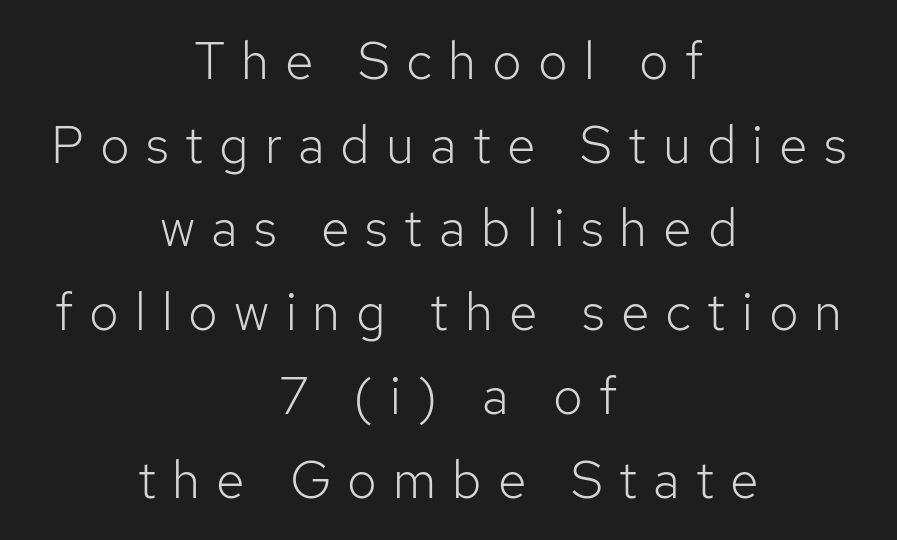
The image shows 52 px light sans-serif type, upright; set centered, normal line spacing (1.61x), unusually wide letter spacing (+0.31 em), not underlined; low stroke contrast and a medium x-height.
